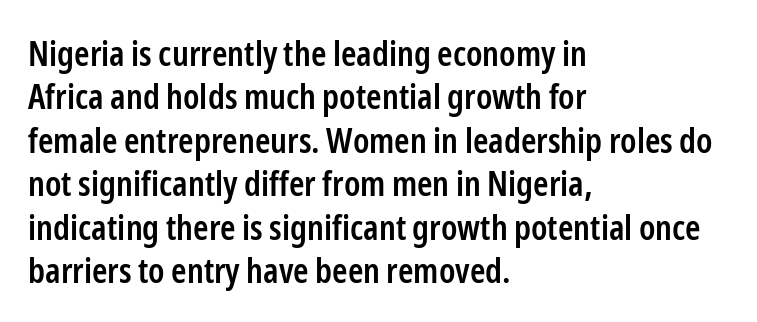
Q: Is the text bold? A: Semi-bold.
Q: Is the text italic (slanted)? A: No, it is upright.
Q: Is the typeface a serif or a sans-serif typeface? A: Sans-serif.
Q: Is the text underlined? A: No.
Q: How is the paragraph aligned? A: Left-aligned.
Q: Is the spacing between letters normal or unusually wide? A: Normal.
Q: Width (condensed, normal, or wide)? A: Condensed.
Q: Stroke contrast? A: Low.
Q: x-height? A: Medium.
Q: Monospaced? A: No.
